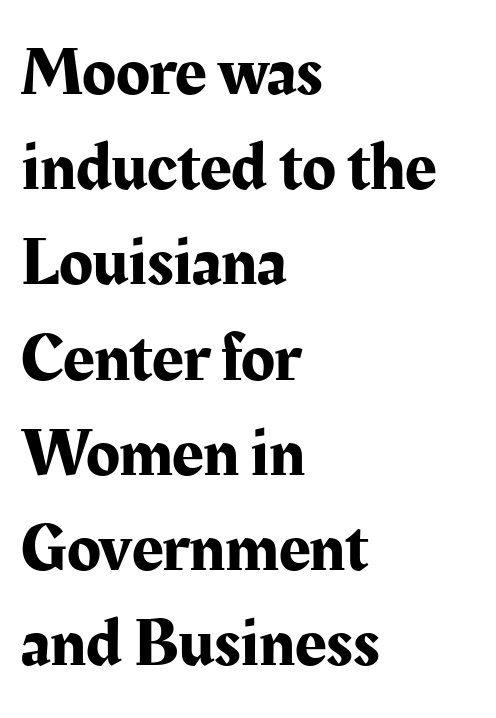
{"serif": "yes", "italic": "no", "width": "normal", "stroke_contrast": "medium", "x_height": "medium", "monospaced": "no", "underline": "no", "align": "left", "line_spacing": "normal", "line_spacing_ratio": 1.38, "letter_spacing": "normal", "letter_spacing_em": 0.0, "glyph_px": 69}
